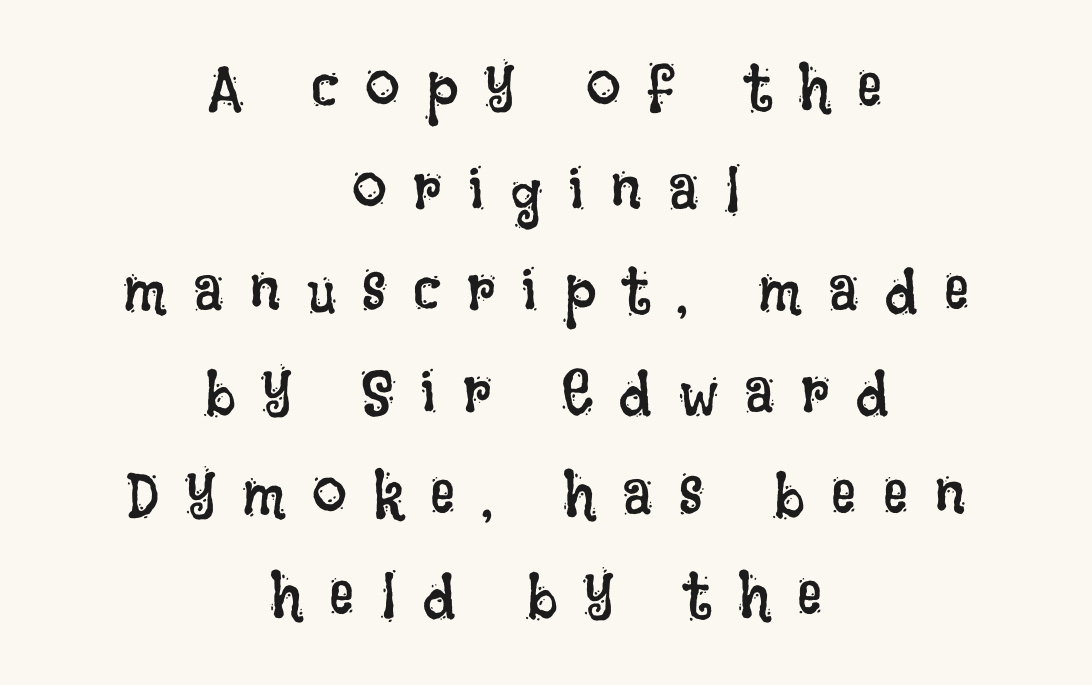
Q: Is the text bold? A: No.
Q: Is the text italic (slanted)? A: No, it is upright.
Q: Is the text underlined? A: No.
Q: How is the paragraph aligned? A: Centered.
Q: Is the spacing between letters normal or unusually wide? A: Unusually wide.
Q: Is the spacing between lines tight, normal or loose? A: Normal.
Q: Width (condensed, normal, or wide)? A: Condensed.
Q: Stroke contrast? A: Low.
Q: x-height? A: Large.
Q: Monospaced? A: No.
